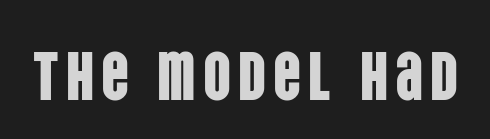
Q: Is the text italic (slanted)? A: No, it is upright.
Q: Is the typeface a serif or a sans-serif typeface? A: Sans-serif.
Q: Is the text underlined? A: No.
Q: Width (condensed, normal, or wide)? A: Condensed.
Q: Stroke contrast? A: Low.
Q: x-height? A: Large.
Q: Monospaced? A: No.
